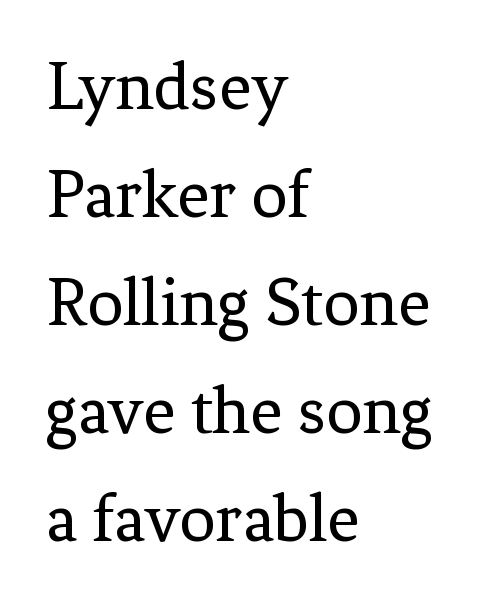
Q: Is the text bold? A: No.
Q: Is the text italic (slanted)? A: No, it is upright.
Q: Is the typeface a serif or a sans-serif typeface? A: Serif.
Q: Is the text underlined? A: No.
Q: How is the paragraph aligned? A: Left-aligned.
Q: Is the spacing between letters normal or unusually wide? A: Normal.
Q: Is the spacing between lines tight, normal or loose? A: Normal.
Q: Width (condensed, normal, or wide)? A: Normal.
Q: Stroke contrast? A: Low.
Q: x-height? A: Medium.
Q: Monospaced? A: No.
